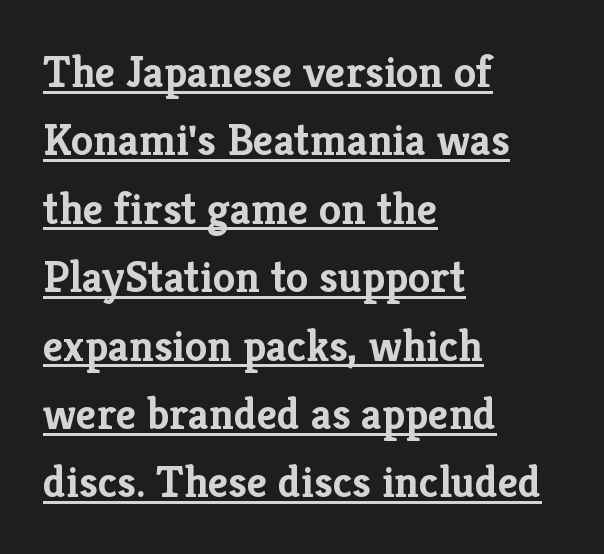
{"serif": "yes", "italic": "no", "bold": "yes", "weight": "semibold", "width": "normal", "stroke_contrast": "low", "x_height": "medium", "monospaced": "no", "underline": "yes", "align": "left", "line_spacing": "normal", "line_spacing_ratio": 1.52, "letter_spacing": "normal", "letter_spacing_em": 0.0, "glyph_px": 45}
